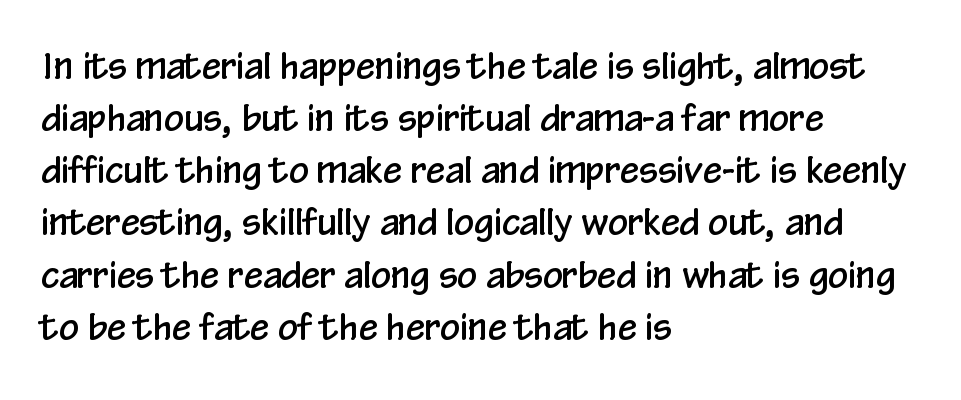
The image shows 35 px condensed sans-serif type, upright; set left-aligned, normal line spacing (1.49x), normal letter spacing, not underlined; low stroke contrast and a medium x-height.
